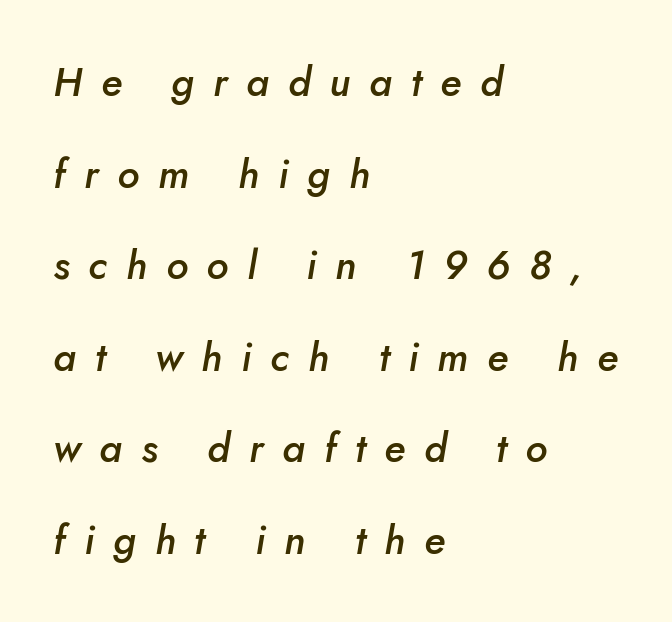
Q: Is the text bold? A: Semi-bold.
Q: Is the text italic (slanted)? A: Yes, it leans right by about 5 degrees.
Q: Is the text underlined? A: No.
Q: How is the paragraph aligned? A: Left-aligned.
Q: Is the spacing between letters normal or unusually wide? A: Unusually wide.
Q: Is the spacing between lines tight, normal or loose? A: Loose.
Q: Width (condensed, normal, or wide)? A: Normal.
Q: Stroke contrast? A: Low.
Q: x-height? A: Small.
Q: Monospaced? A: No.
